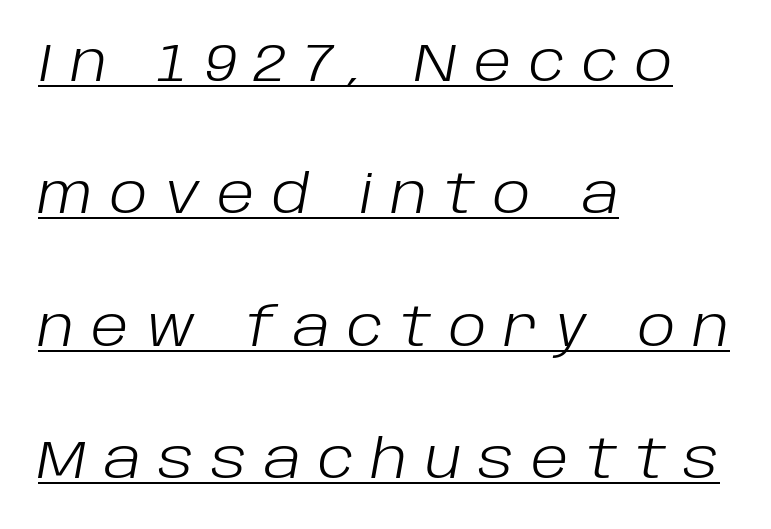
The image shows 54 px light type, italic (leaning right); set left-aligned, loose line spacing (2.45x), unusually wide letter spacing (+0.32 em), underlined; low stroke contrast and a large x-height.
